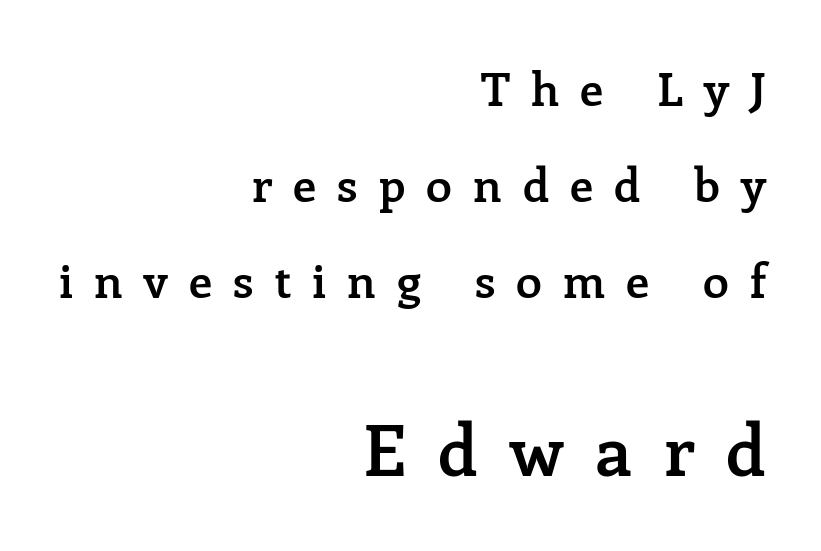
The designer dialed line spacing up above the default. Notice how the passage keeps a crisp vertical edge on the right only. The horizontal fit of the characters is loose and conspicuously gappy. Nobody drew a line under any word here.
